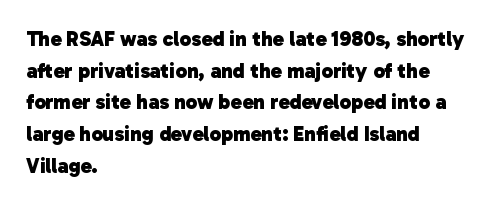
The image shows 21 px bold type; set left-aligned, normal line spacing (1.51x), normal letter spacing, not underlined.
